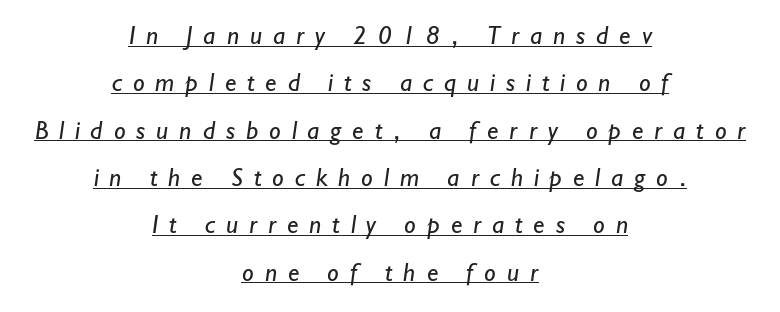
The image shows 26 px text type; set centered, line spacing 1.82x, unusually wide letter spacing (+0.42 em), underlined.
